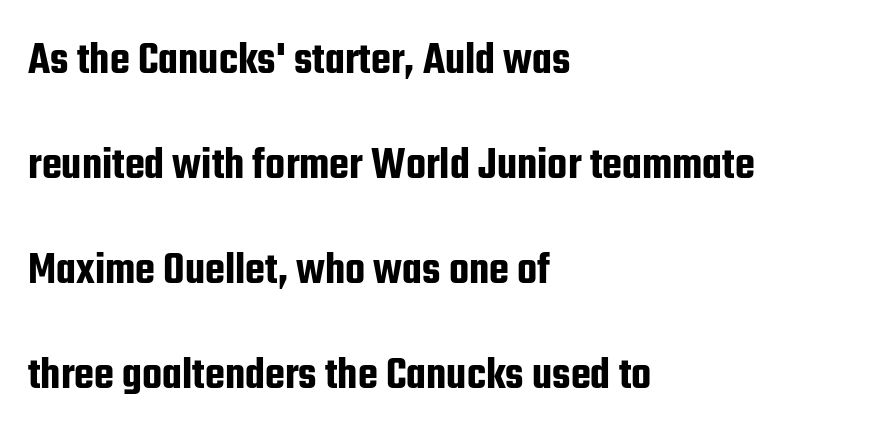
Q: Is the text italic (slanted)? A: No, it is upright.
Q: Is the typeface a serif or a sans-serif typeface? A: Sans-serif.
Q: Is the text underlined? A: No.
Q: How is the paragraph aligned? A: Left-aligned.
Q: Is the spacing between letters normal or unusually wide? A: Normal.
Q: Is the spacing between lines tight, normal or loose? A: Loose.
Q: Width (condensed, normal, or wide)? A: Condensed.
Q: Stroke contrast? A: Low.
Q: x-height? A: Medium.
Q: Monospaced? A: No.
